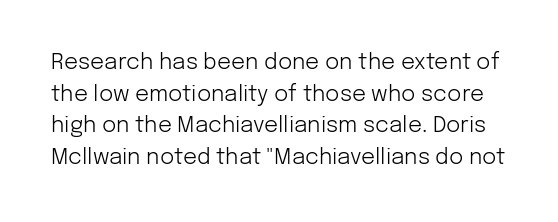
{"italic": "no", "bold": "no", "underline": "no", "line_spacing": "normal", "line_spacing_ratio": 1.44, "letter_spacing": "normal", "letter_spacing_em": 0.0, "glyph_px": 22}
